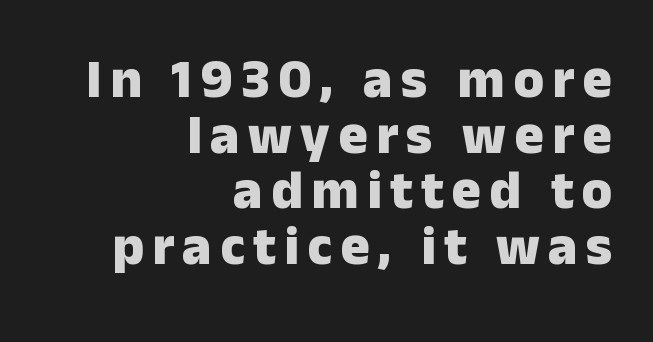
This is the regular roman posture of the typeface. The glyphs have the mass of a bold cut. Rows of type sit shoulder to shoulder in the vertical direction. These lines are composed in type without serifs. The rag falls on the left side of this text block. Underline: absent.
